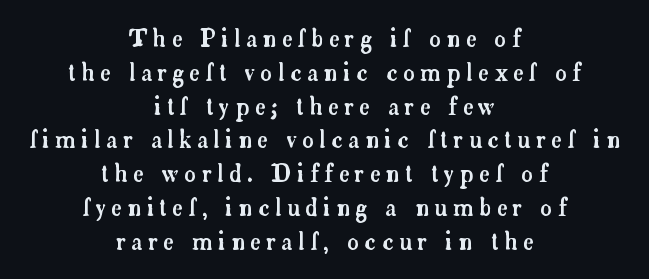
In terms of letterspacing, this is a distinctly airy, spread setting. Is the block centered? Yes — each line is placed symmetrically about the middle. Regarding leading, the lines here are spaced in the standard way. The letters stand straight up with perfectly vertical stems. The foot of each line stays bare and open.
